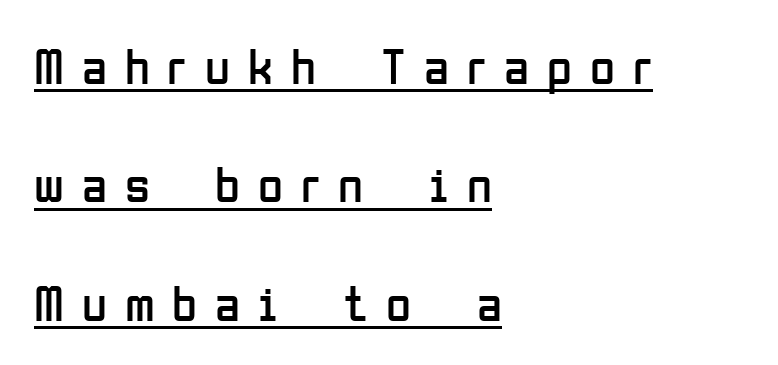
Q: Is the text bold? A: No.
Q: Is the text italic (slanted)? A: No, it is upright.
Q: Is the typeface a serif or a sans-serif typeface? A: Sans-serif.
Q: Is the text underlined? A: Yes.
Q: How is the paragraph aligned? A: Left-aligned.
Q: Is the spacing between letters normal or unusually wide? A: Unusually wide.
Q: Is the spacing between lines tight, normal or loose? A: Loose.
Q: Width (condensed, normal, or wide)? A: Condensed.
Q: Stroke contrast? A: Low.
Q: x-height? A: Medium.
Q: Monospaced? A: No.
